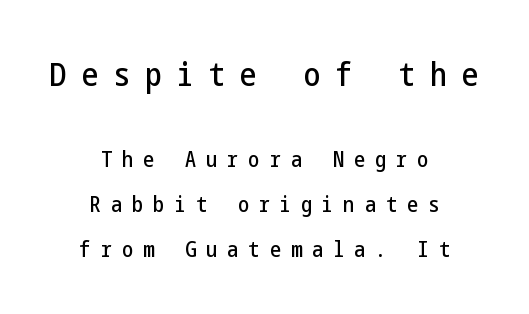
Students, note that the glyphs here are deliberately spaced far apart. Do the letters lean? They stand straight. Any mark beneath the type? The region is blank. Rows of type keep a wide berth in the vertical direction. Bigger letters appear in the top chunk; the bottom chunk is reduced. The rendering shows plain stroke endings on the letterforms — a sans-serif design.
